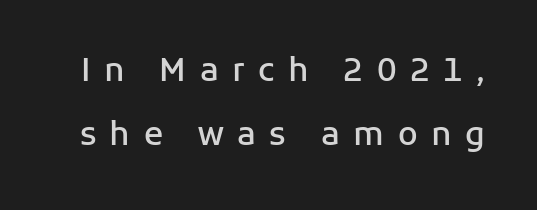
Q: Is the text bold? A: Semi-bold.
Q: Is the text italic (slanted)? A: No, it is upright.
Q: Is the typeface a serif or a sans-serif typeface? A: Sans-serif.
Q: Is the text underlined? A: No.
Q: Is the spacing between letters normal or unusually wide? A: Unusually wide.
Q: Is the spacing between lines tight, normal or loose? A: Loose.
Q: Width (condensed, normal, or wide)? A: Normal.
Q: Stroke contrast? A: Low.
Q: x-height? A: Medium.
Q: Monospaced? A: No.
